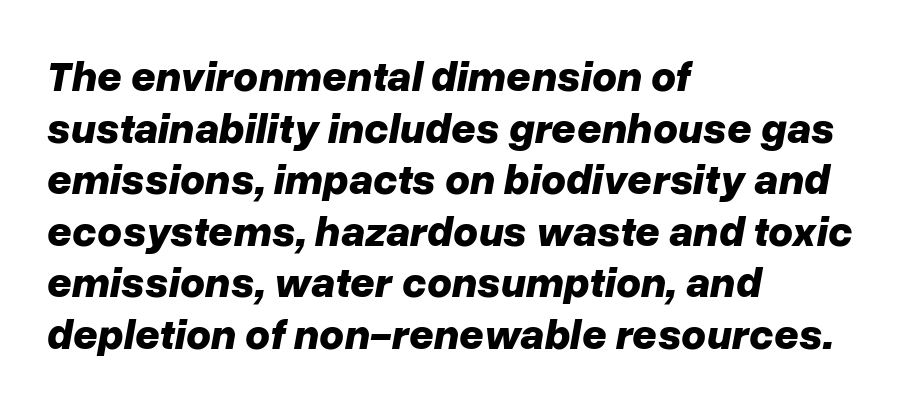
{"italic": "yes", "lean": "right", "slant_degrees": 10, "bold": "yes", "weight": "bold", "width": "normal", "stroke_contrast": "low", "x_height": "medium", "monospaced": "no", "underline": "no", "align": "left", "line_spacing_ratio": 1.2, "letter_spacing": "normal", "letter_spacing_em": 0.0, "glyph_px": 43}
